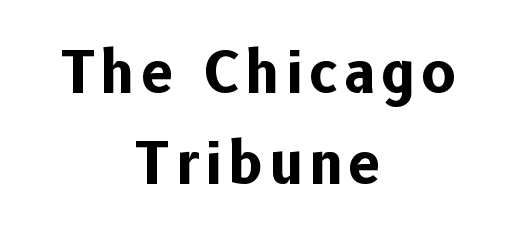
The image shows 57 px bold sans-serif type, upright; set centered, normal line spacing (1.59x), not underlined; low stroke contrast and a medium x-height.
